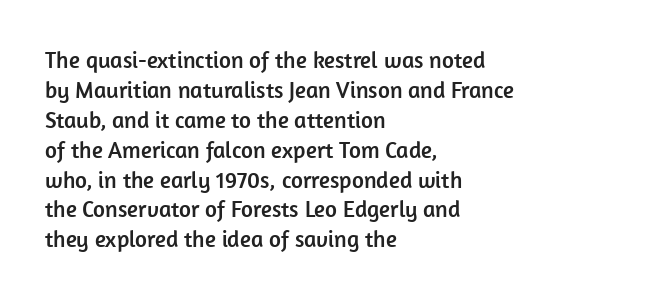
The rendering keeps characters at their native spacing. The string is rendered with underlining switched off. It's the straight-up-and-down kind of type. The paragraph has a hard left edge and a soft right edge. One glance says typical: line gaps are just what's usual.
